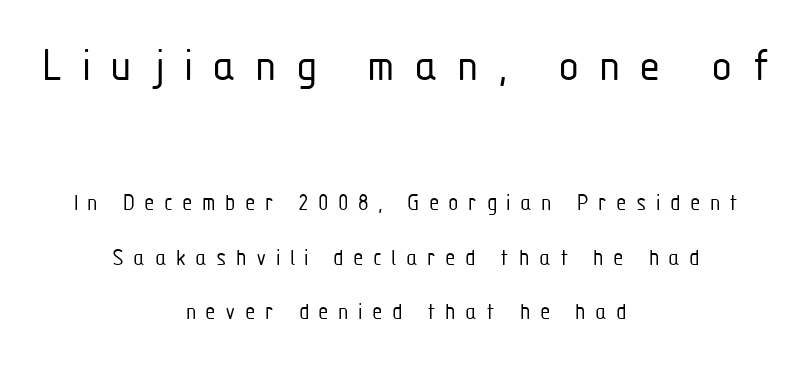
Q: Is the text bold? A: No.
Q: Is the text italic (slanted)? A: No, it is upright.
Q: Is the typeface a serif or a sans-serif typeface? A: Sans-serif.
Q: Is the text underlined? A: No.
Q: How is the paragraph aligned? A: Centered.
Q: Is the spacing between letters normal or unusually wide? A: Unusually wide.
Q: Is the spacing between lines tight, normal or loose? A: Loose.
Q: Which block of text is set in a larger size, the first (top) or the second (bottom)? A: The first (top) one.
Q: Width (condensed, normal, or wide)? A: Condensed.
Q: Stroke contrast? A: Low.
Q: x-height? A: Medium.
Q: Monospaced? A: No.
